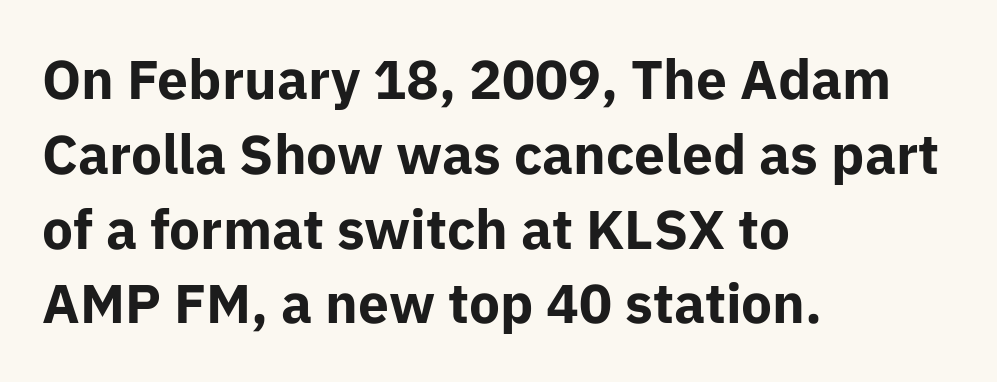
The image shows 55 px bold sans-serif type, upright; set left-aligned, normal line spacing (1.36x), normal letter spacing, not underlined; low stroke contrast and a medium x-height.
